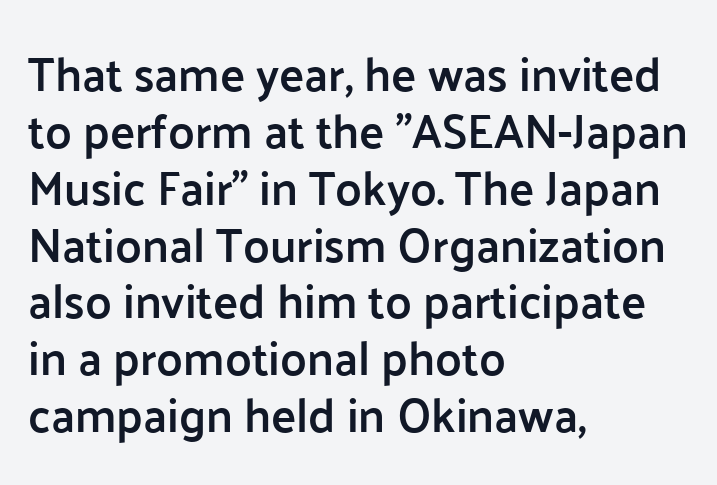
Is the block centered? No — it sits flush against the left margin. The type family on display is of the sans-serif kind. Nothing unusual about the tracking: characters are spaced as the font intends. Descenders hang freely into open space. Character widths vary here, with narrow letters taking less room than wide ones. The passage shown is semibold, sitting just below true bold.
